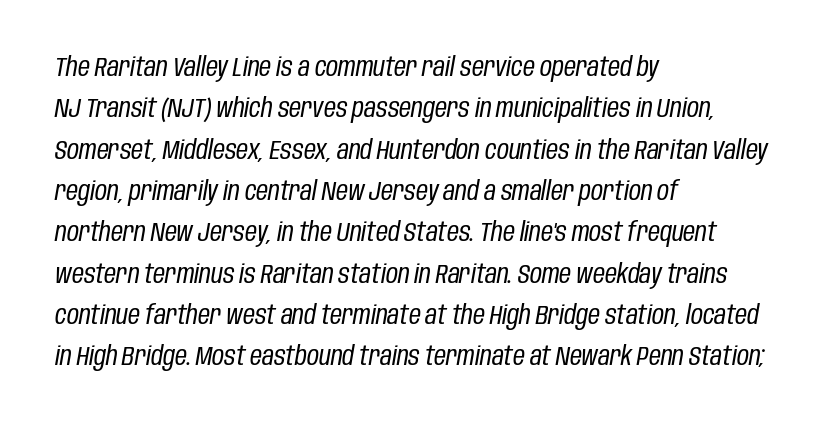
The image shows 26 px text type, italic (leaning right); set left-aligned, normal line spacing (1.59x), normal letter spacing, not underlined.
